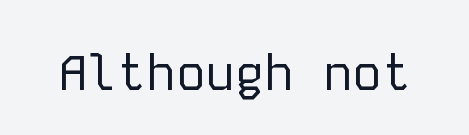
{"serif": "no", "italic": "no", "bold": "no", "weight": "regular", "width": "normal", "stroke_contrast": "low", "x_height": "medium", "monospaced": "yes", "underline": "no", "letter_spacing": "normal", "letter_spacing_em": 0.0, "glyph_px": 49}
